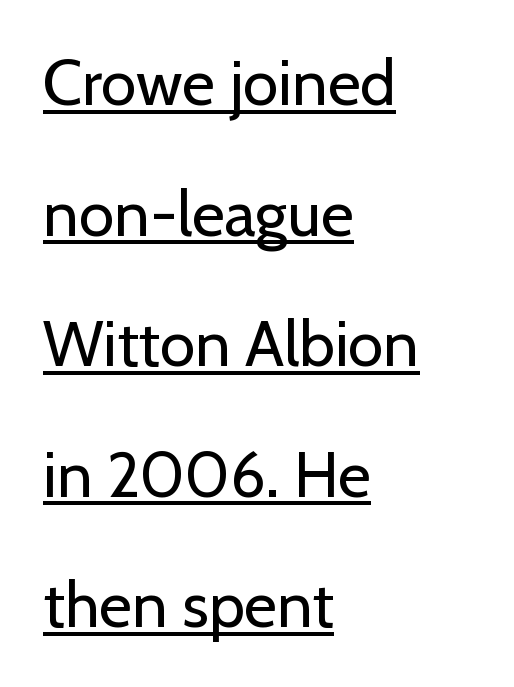
Q: Is the text bold? A: No.
Q: Is the text italic (slanted)? A: No, it is upright.
Q: Is the typeface a serif or a sans-serif typeface? A: Sans-serif.
Q: Is the text underlined? A: Yes.
Q: How is the paragraph aligned? A: Left-aligned.
Q: Is the spacing between letters normal or unusually wide? A: Normal.
Q: Is the spacing between lines tight, normal or loose? A: Loose.
Q: Width (condensed, normal, or wide)? A: Normal.
Q: Stroke contrast? A: Low.
Q: x-height? A: Medium.
Q: Monospaced? A: No.
